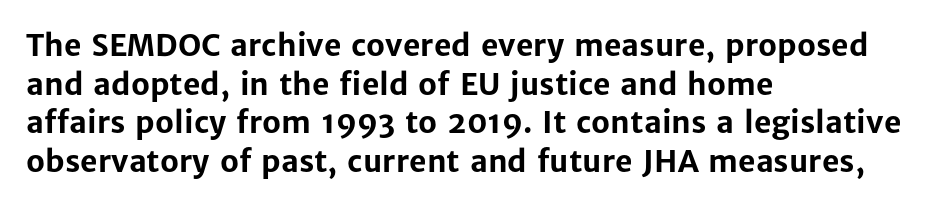
The image shows 30 px bold sans-serif type, upright; set left-aligned, normal line spacing (1.29x), normal letter spacing, not underlined; low stroke contrast and a medium x-height.
